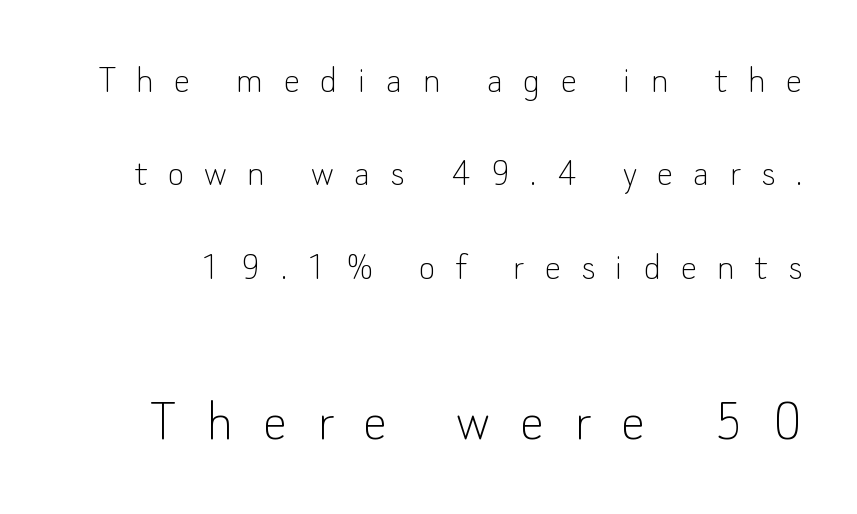
The image shows 61 px thin sans-serif type, upright; set loose line spacing (2.28x), unusually wide letter spacing (+0.49 em), not underlined; the second (bottom) block is 1.49x larger; low stroke contrast and a small x-height.
